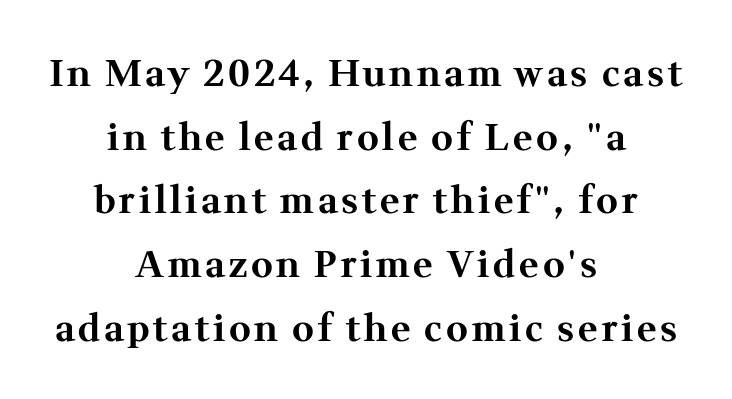
{"serif": "yes", "italic": "no", "bold": "yes", "weight": "bold", "width": "normal", "stroke_contrast": "medium", "x_height": "medium", "monospaced": "no", "underline": "no", "align": "center", "line_spacing_ratio": 1.72, "glyph_px": 37}
